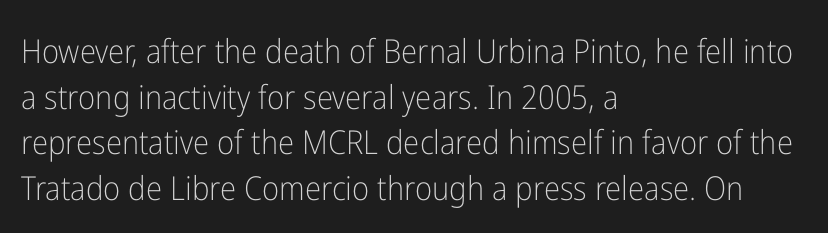
Q: Is the text bold? A: No.
Q: Is the text italic (slanted)? A: No, it is upright.
Q: Is the typeface a serif or a sans-serif typeface? A: Sans-serif.
Q: Is the text underlined? A: No.
Q: How is the paragraph aligned? A: Left-aligned.
Q: Is the spacing between letters normal or unusually wide? A: Normal.
Q: Is the spacing between lines tight, normal or loose? A: Normal.
Q: Width (condensed, normal, or wide)? A: Condensed.
Q: Stroke contrast? A: Low.
Q: x-height? A: Medium.
Q: Monospaced? A: No.
